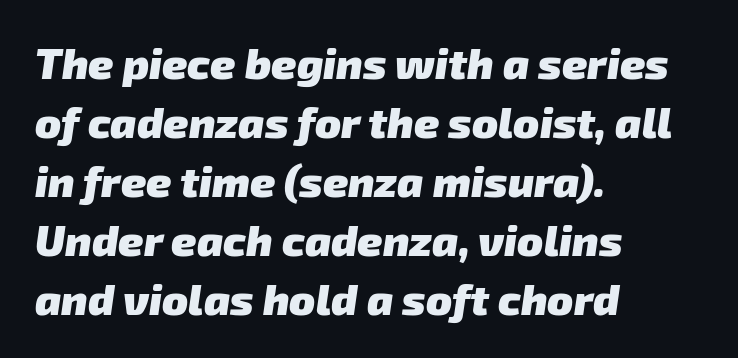
The image shows 43 px heavy sans-serif type; set left-aligned, normal line spacing (1.37x), normal letter spacing, not underlined; low stroke contrast and a medium x-height.
